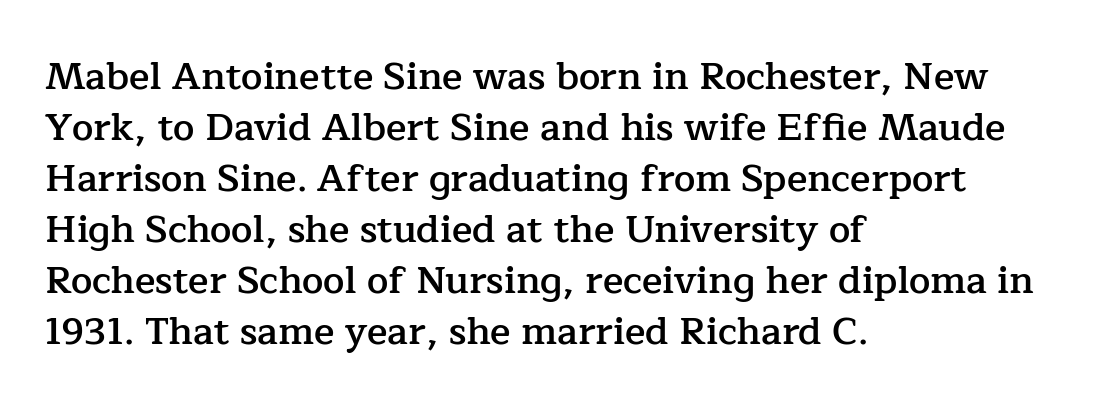
{"serif": "yes", "italic": "no", "bold": "semi", "weight": "semibold", "width": "normal", "stroke_contrast": "low", "x_height": "medium", "monospaced": "no", "underline": "no", "align": "left", "line_spacing": "normal", "line_spacing_ratio": 1.34, "letter_spacing": "normal", "letter_spacing_em": 0.0, "glyph_px": 38}
